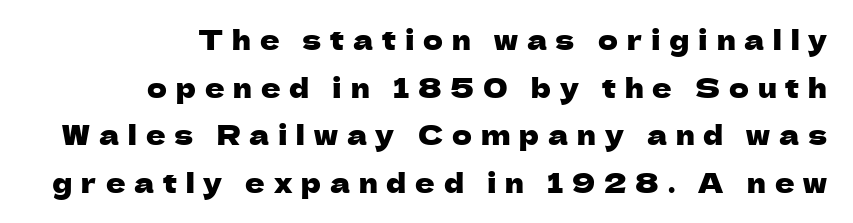
The paragraph has a hard right edge and a soft left edge. The words here are not underlined. Does extra space separate the letters? Yes, quite a lot of it. Does the lettering tilt? It doesn't — this is upright.
